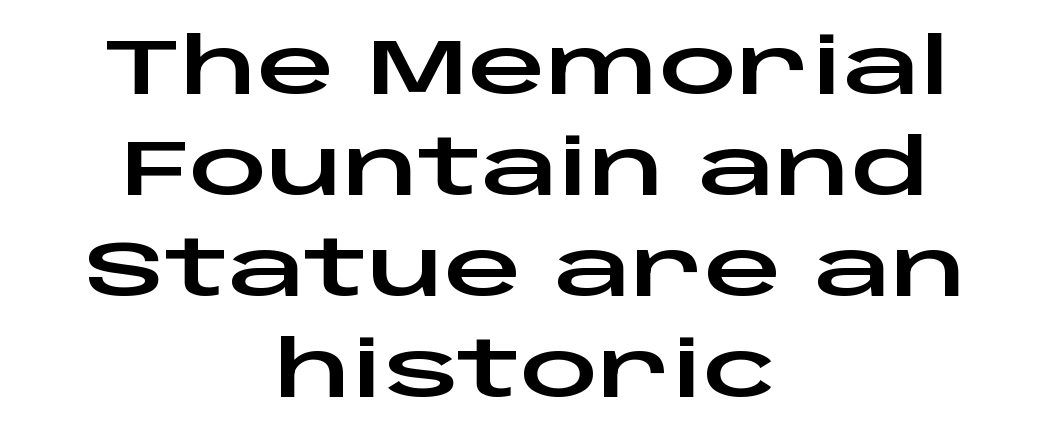
Q: Is the text italic (slanted)? A: No, it is upright.
Q: Is the typeface a serif or a sans-serif typeface? A: Sans-serif.
Q: Is the text underlined? A: No.
Q: How is the paragraph aligned? A: Centered.
Q: Is the spacing between letters normal or unusually wide? A: Normal.
Q: Is the spacing between lines tight, normal or loose? A: Normal.
Q: Width (condensed, normal, or wide)? A: Wide.
Q: Stroke contrast? A: Low.
Q: x-height? A: Large.
Q: Monospaced? A: No.
